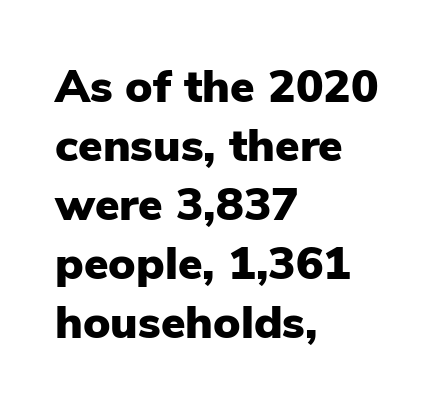
The horizontal fit of the characters is conventional and even. Type style note: lacks serifs. The baseline area is clear. The passage shown stacks its lines at a standard gap.
